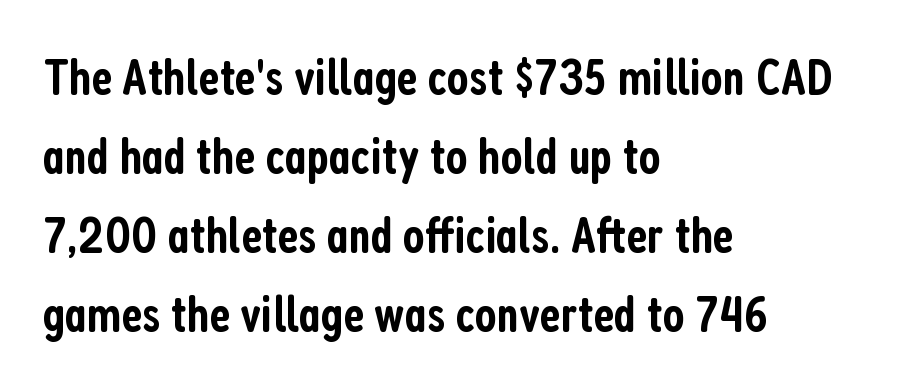
The image shows 52 px semibold, condensed sans-serif type, upright; set left-aligned, normal line spacing (1.52x), normal letter spacing, not underlined; low stroke contrast and a medium x-height.
